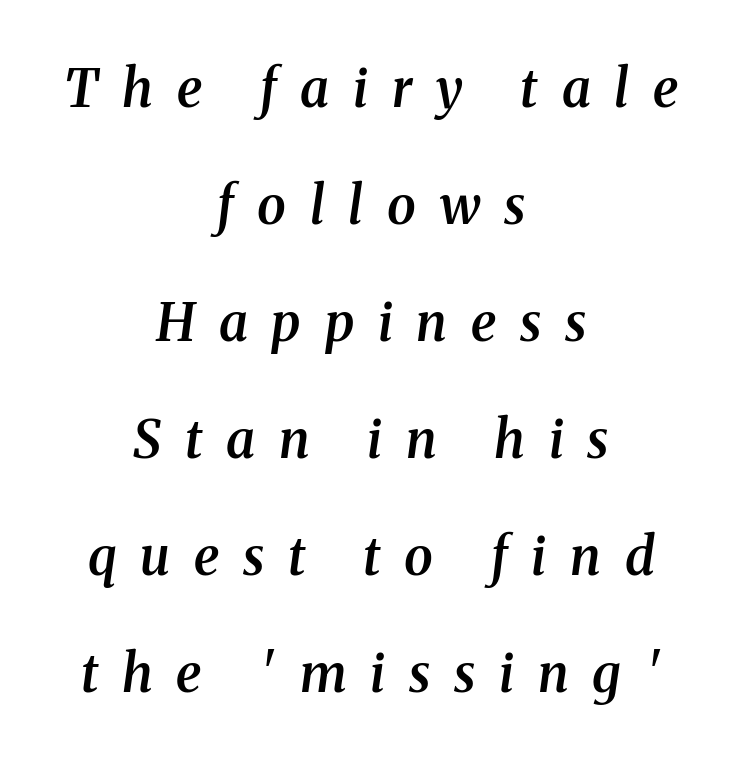
Q: Is the text bold? A: Semi-bold.
Q: Is the text italic (slanted)? A: Yes, it leans right by about 8 degrees.
Q: Is the typeface a serif or a sans-serif typeface? A: Serif.
Q: Is the text underlined? A: No.
Q: How is the paragraph aligned? A: Centered.
Q: Is the spacing between letters normal or unusually wide? A: Unusually wide.
Q: Is the spacing between lines tight, normal or loose? A: Loose.
Q: Width (condensed, normal, or wide)? A: Normal.
Q: Stroke contrast? A: Medium.
Q: x-height? A: Medium.
Q: Monospaced? A: No.
